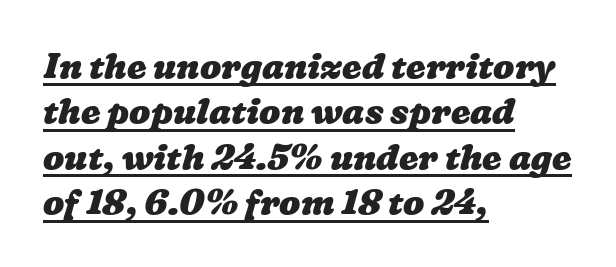
The image shows 35 px heavy, wide type; set left-aligned, normal line spacing (1.3x), normal letter spacing, underlined; low stroke contrast and a medium x-height.
